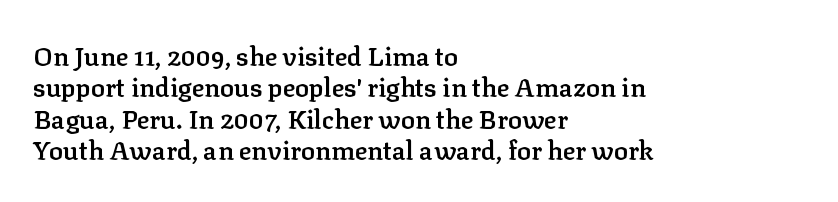
Q: Is the text bold? A: Semi-bold.
Q: Is the text italic (slanted)? A: No, it is upright.
Q: Is the text underlined? A: No.
Q: How is the paragraph aligned? A: Left-aligned.
Q: Is the spacing between letters normal or unusually wide? A: Normal.
